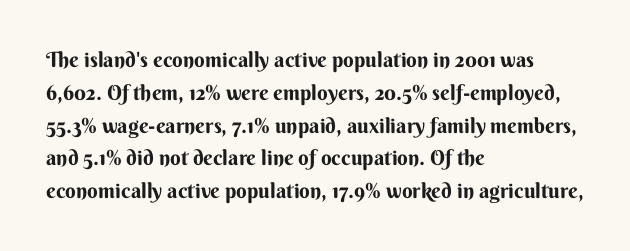
Q: Is the text bold? A: Yes.
Q: Is the text italic (slanted)? A: No, it is upright.
Q: Is the text underlined? A: No.
Q: How is the paragraph aligned? A: Left-aligned.
Q: Is the spacing between letters normal or unusually wide? A: Normal.
Q: Is the spacing between lines tight, normal or loose? A: Normal.
